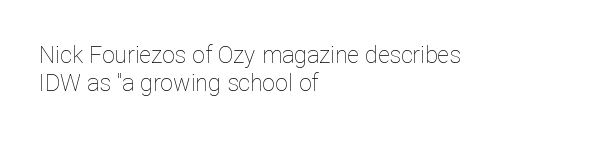
The image shows 23 px text type, upright; set left-aligned, line spacing 1.23x, normal letter spacing, not underlined.
